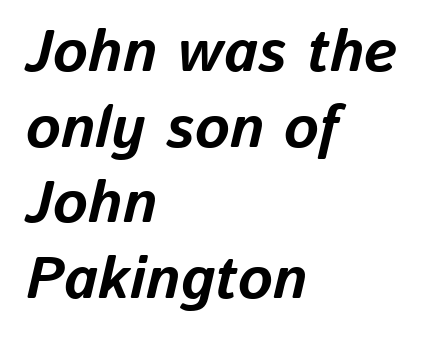
The image shows 59 px bold type, italic (leaning right); set left-aligned, normal line spacing (1.28x), normal letter spacing, not underlined; low stroke contrast and a medium x-height.
